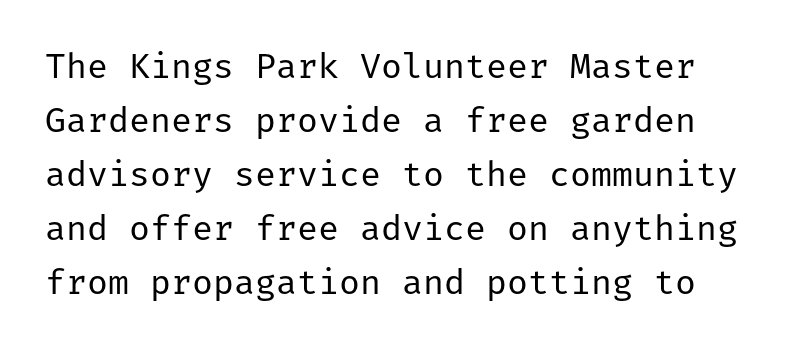
The letters carry no serifs — their stems end cleanly without finishing strokes. The letters sit at their default tracking, neither squeezed nor spread. In terms of posture, this sample is upright. No word sits above an underline.
